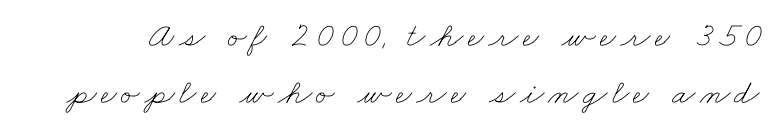
Rule under the text: the space is simply empty. Looks like regular typesetting: each glyph gets only the width it needs. Students, observe: this is what conventionally led text looks like. Is the stroke heavy? The answer is a plain regular-or-lighter.
